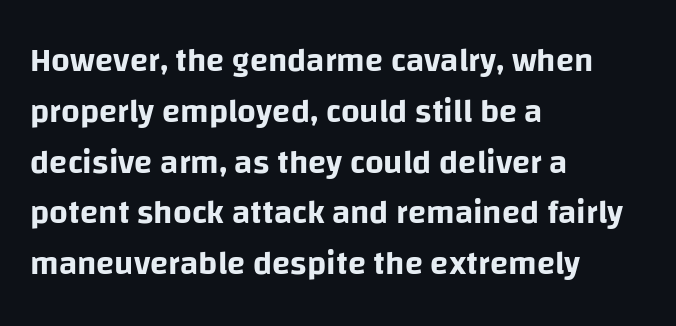
The image shows 33 px sans-serif type, upright; set left-aligned, normal line spacing (1.54x), normal letter spacing, not underlined; low stroke contrast and a large x-height.
